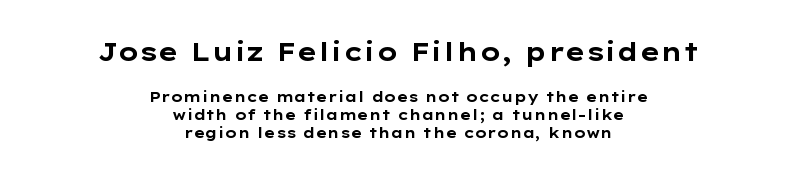
{"italic": "no", "bold": "yes", "underline": "no", "align": "center", "line_spacing": "normal", "line_spacing_ratio": 1.28, "letter_spacing": "normal", "letter_spacing_em": 0.0, "larger_block": "first", "size_ratio": 1.79, "glyph_px": 25}
